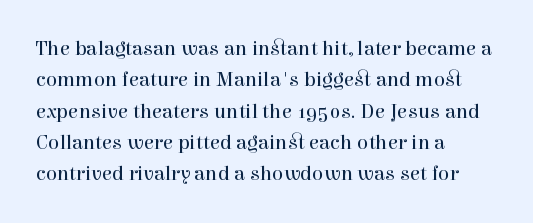
{"italic": "no", "bold": "no", "underline": "no", "align": "left", "line_spacing": "normal", "line_spacing_ratio": 1.49, "letter_spacing": "normal", "letter_spacing_em": 0.0, "glyph_px": 21}
